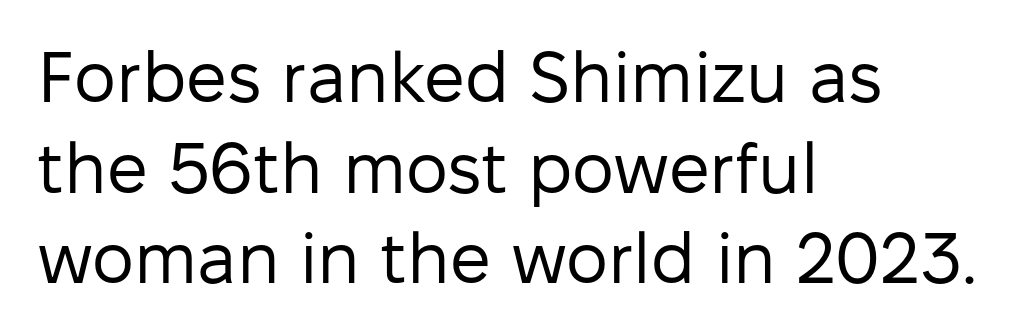
Leftover space on each line is placed entirely after the last word. The specimen reads as upright at a glance. Typographically, this falls in the sans-serif category. Words appear dense and cohesive because spacing is normal.
